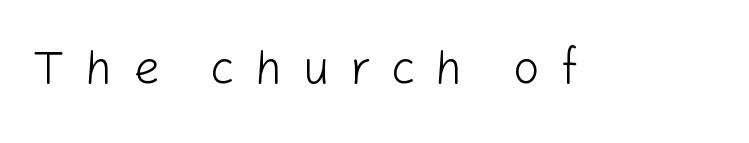
{"serif": "no", "italic": "no", "bold": "no", "weight": "light", "width": "normal", "stroke_contrast": "low", "x_height": "medium", "monospaced": "no", "underline": "no", "letter_spacing": "wide", "letter_spacing_em": 0.42, "glyph_px": 47}
